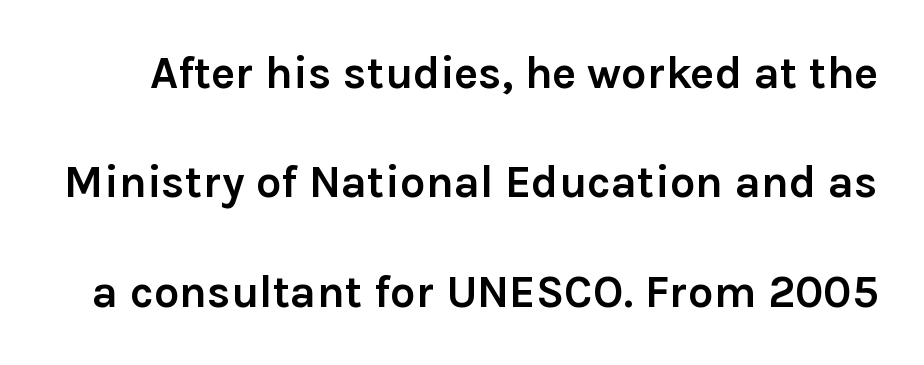
{"serif": "no", "italic": "no", "bold": "yes", "weight": "semibold", "width": "normal", "x_height": "medium", "monospaced": "no", "underline": "no", "line_spacing": "loose", "line_spacing_ratio": 2.43, "letter_spacing": "normal", "letter_spacing_em": 0.0, "glyph_px": 45}
